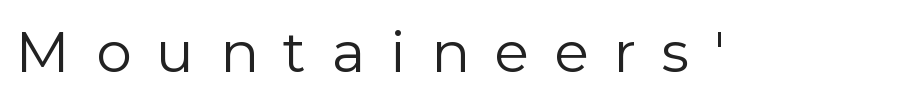
Q: Is the text bold? A: No.
Q: Is the text italic (slanted)? A: No, it is upright.
Q: Is the typeface a serif or a sans-serif typeface? A: Sans-serif.
Q: Is the text underlined? A: No.
Q: Is the spacing between letters normal or unusually wide? A: Unusually wide.
Q: Width (condensed, normal, or wide)? A: Normal.
Q: Stroke contrast? A: Low.
Q: x-height? A: Medium.
Q: Monospaced? A: No.
